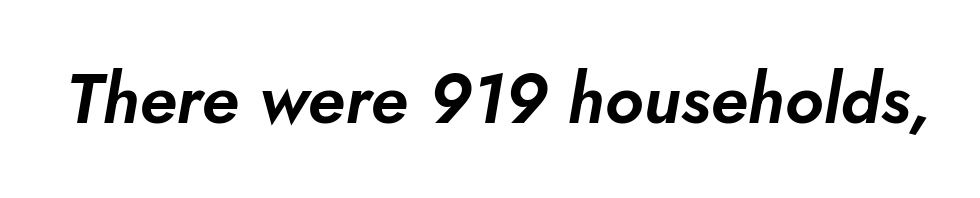
Q: Is the text italic (slanted)? A: Yes, it leans right by about 5 degrees.
Q: Is the text underlined? A: No.
Q: Is the spacing between letters normal or unusually wide? A: Normal.
Q: Width (condensed, normal, or wide)? A: Normal.
Q: Stroke contrast? A: Low.
Q: x-height? A: Small.
Q: Monospaced? A: No.
